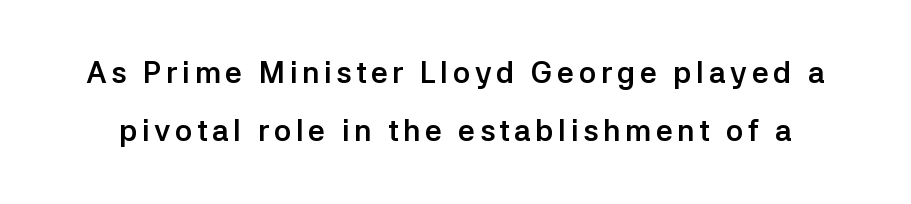
{"serif": "no", "italic": "no", "bold": "yes", "weight": "semibold", "width": "normal", "stroke_contrast": "low", "x_height": "medium", "monospaced": "no", "underline": "no", "line_spacing": "loose", "line_spacing_ratio": 1.94, "glyph_px": 30}
